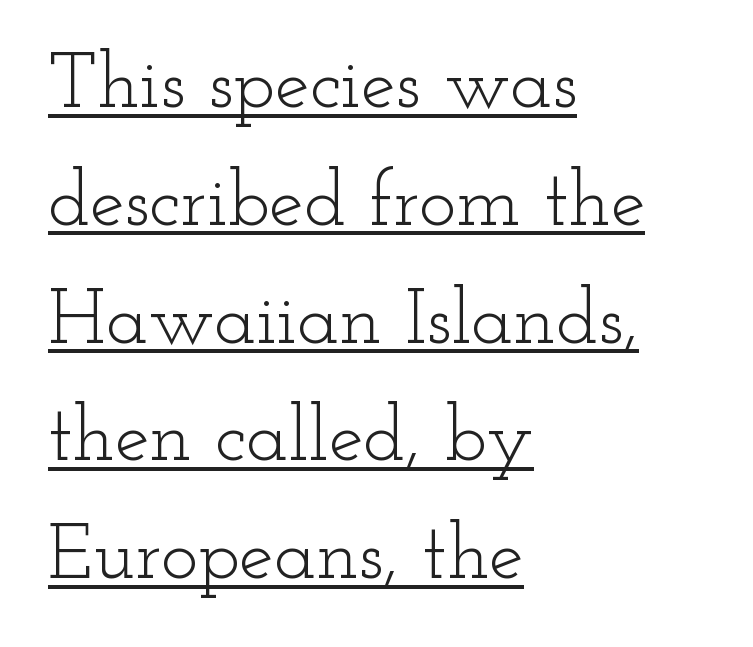
A continuous stroke trails under the words, as in a hyperlink. Evenly set lines give the paragraph a standard silhouette. The face used here is proportionally spaced, like ordinary book or web type. The letters sit at their default tracking, neither squeezed nor spread. On a weight scale, this lands at 450 or below. Which margin do the lines hug? The left one — the right edge is uneven.
